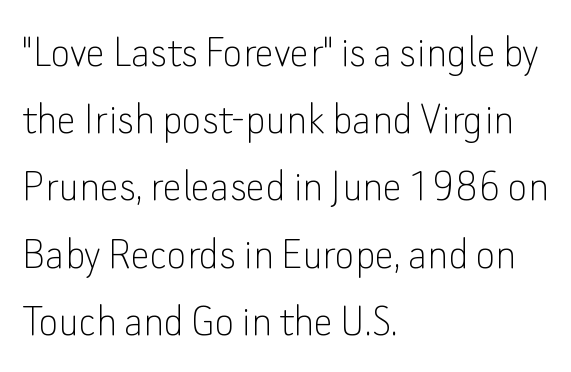
The image shows 48 px thin sans-serif type, upright; set left-aligned, normal line spacing (1.4x), normal letter spacing, not underlined; low stroke contrast and a small x-height.
